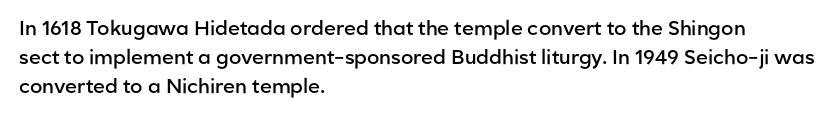
{"italic": "no", "bold": "semi", "underline": "no", "align": "left", "line_spacing": "normal", "line_spacing_ratio": 1.45, "letter_spacing": "normal", "letter_spacing_em": 0.0, "glyph_px": 20}
